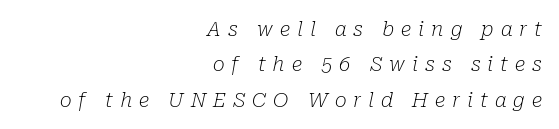
Q: Is the text bold? A: No.
Q: Is the text italic (slanted)? A: Yes, it leans right by about 10 degrees.
Q: Is the text underlined? A: No.
Q: How is the paragraph aligned? A: Right-aligned.
Q: Is the spacing between letters normal or unusually wide? A: Unusually wide.
